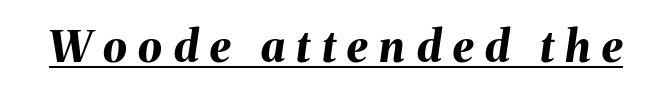
{"italic": "yes", "lean": "right", "slant_degrees": 8, "bold": "yes", "weight": "bold", "width": "normal", "stroke_contrast": "medium", "x_height": "medium", "monospaced": "no", "underline": "yes", "letter_spacing": "wide", "letter_spacing_em": 0.27, "glyph_px": 43}
